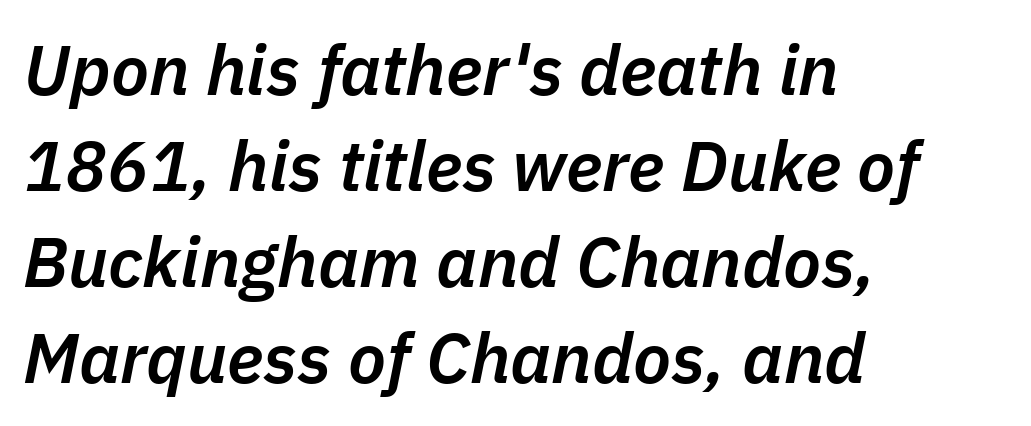
The image shows 70 px semibold type, italic (leaning right); set left-aligned, normal line spacing (1.37x), normal letter spacing, not underlined; low stroke contrast and a medium x-height.
